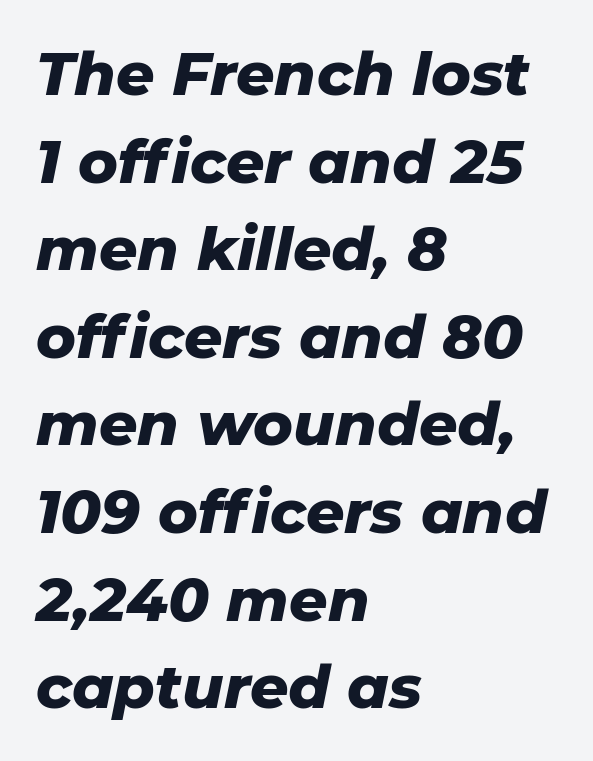
Q: Is the text bold? A: Yes.
Q: Is the text italic (slanted)? A: Yes, it leans right by about 11 degrees.
Q: Is the text underlined? A: No.
Q: How is the paragraph aligned? A: Left-aligned.
Q: Is the spacing between letters normal or unusually wide? A: Normal.
Q: Is the spacing between lines tight, normal or loose? A: Normal.
Q: Width (condensed, normal, or wide)? A: Normal.
Q: Stroke contrast? A: Low.
Q: x-height? A: Medium.
Q: Monospaced? A: No.
